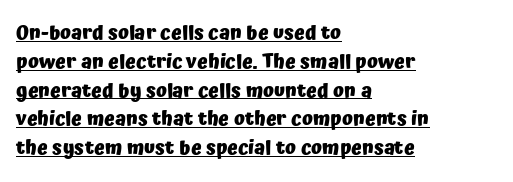
These words are printed bold, with thick strokes throughout. There is no visible air inserted between adjacent glyphs. Visually the block forms a straight wall on the left and a jagged coastline on the right. Line spacing here is normal.
